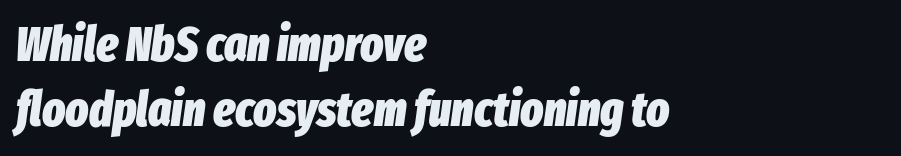
The image shows 48 px heavy, condensed type, italic (leaning right); set left-aligned, normal line spacing (1.36x), normal letter spacing, not underlined; low stroke contrast and a medium x-height.
